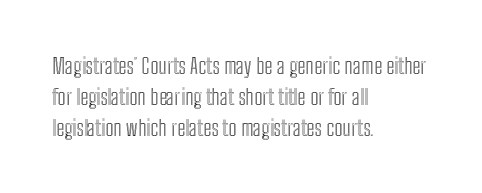
{"italic": "no", "underline": "no", "align": "left", "line_spacing": "normal", "line_spacing_ratio": 1.4, "letter_spacing": "normal", "letter_spacing_em": 0.0, "glyph_px": 22}
